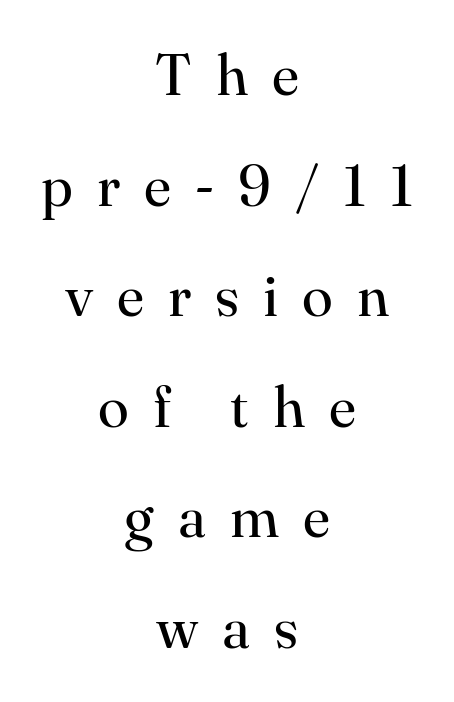
These lines are composed in type with serifs. Italic? Not at all — the glyphs are vertical. There is plenty of visible air inserted between adjacent glyphs. Beneath every word, the page is bare.
